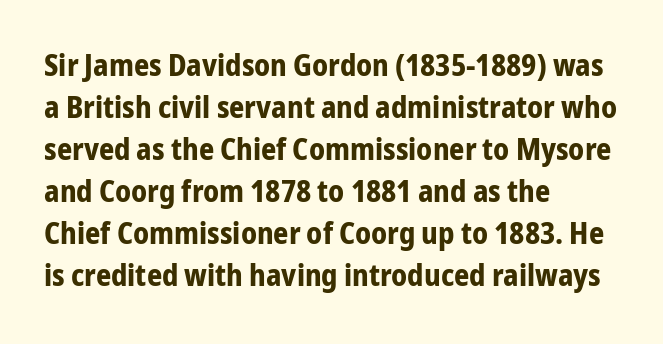
{"serif": "no", "italic": "no", "bold": "yes", "weight": "bold", "width": "condensed", "stroke_contrast": "low", "x_height": "medium", "monospaced": "no", "underline": "no", "align": "left", "line_spacing": "normal", "line_spacing_ratio": 1.4, "letter_spacing": "normal", "letter_spacing_em": 0.0, "glyph_px": 30}
